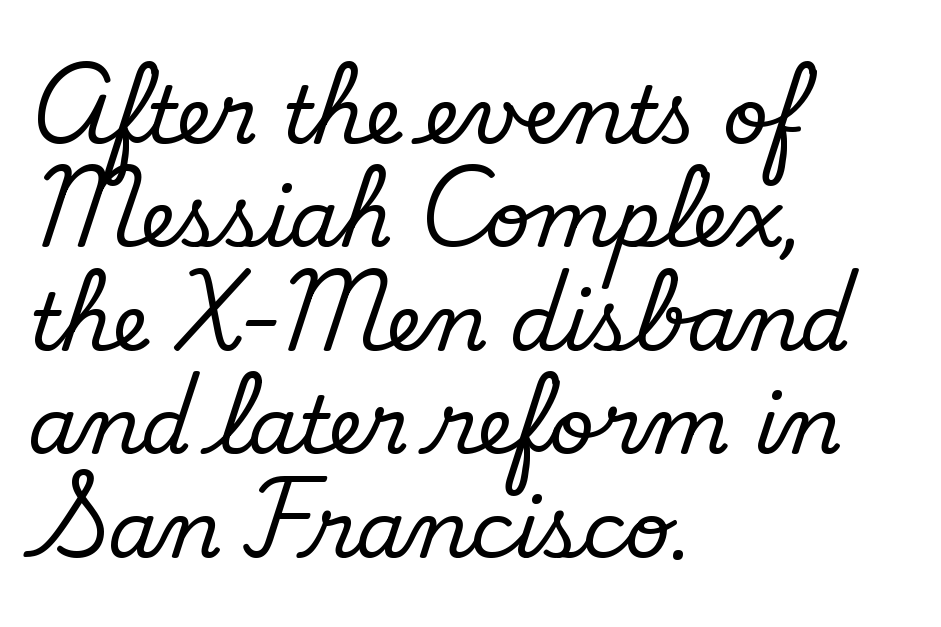
{"serif": "no", "bold": "no", "weight": "regular", "width": "normal", "stroke_contrast": "low", "x_height": "small", "monospaced": "no", "underline": "no", "align": "left", "line_spacing": "normal", "line_spacing_ratio": 1.31, "letter_spacing": "normal", "letter_spacing_em": 0.0, "glyph_px": 79}
